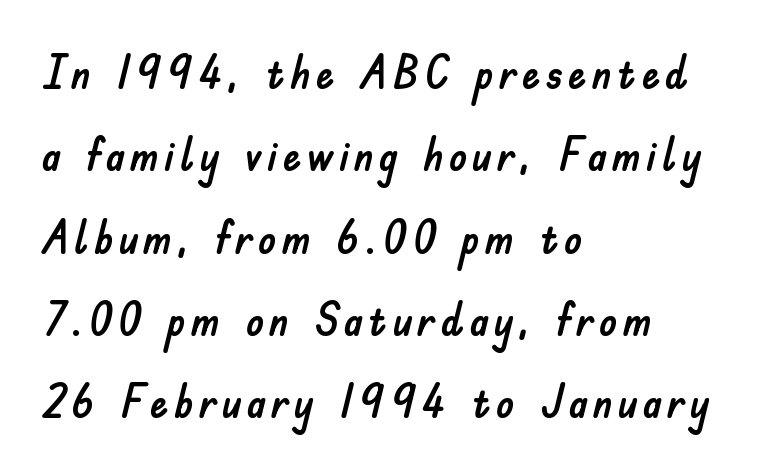
The image shows 46 px sans-serif type; set left-aligned, line spacing 1.79x, not underlined; low stroke contrast and a small x-height.
